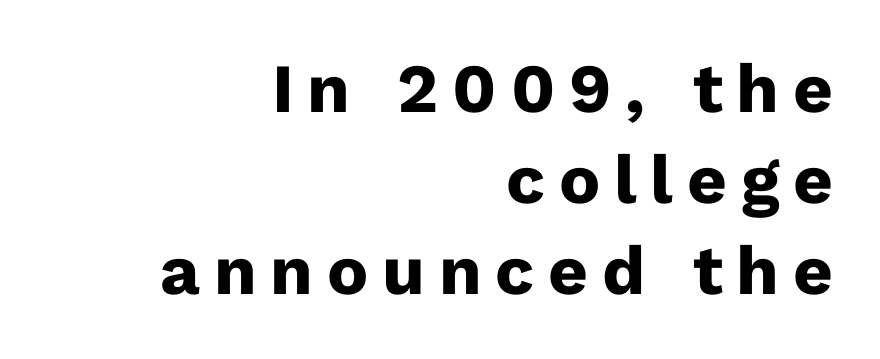
The image shows 69 px heavy sans-serif type, upright; set right-aligned, normal line spacing (1.32x), unusually wide letter spacing (+0.2 em), not underlined; low stroke contrast and a medium x-height.
